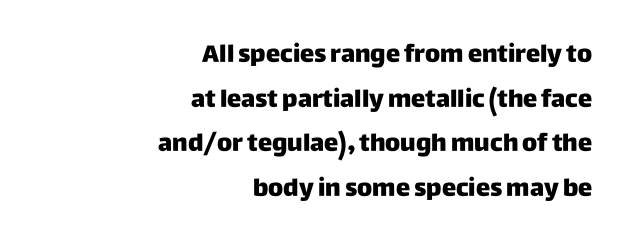
Right-aligned paragraph, ragged on the left. The glyphs are unaccompanied by any horizontal stroke below them. Quick note: not italic, upright. The sample has been set heavy, in full bold. Look at the tracking — it's just the regular setting, nothing added.
